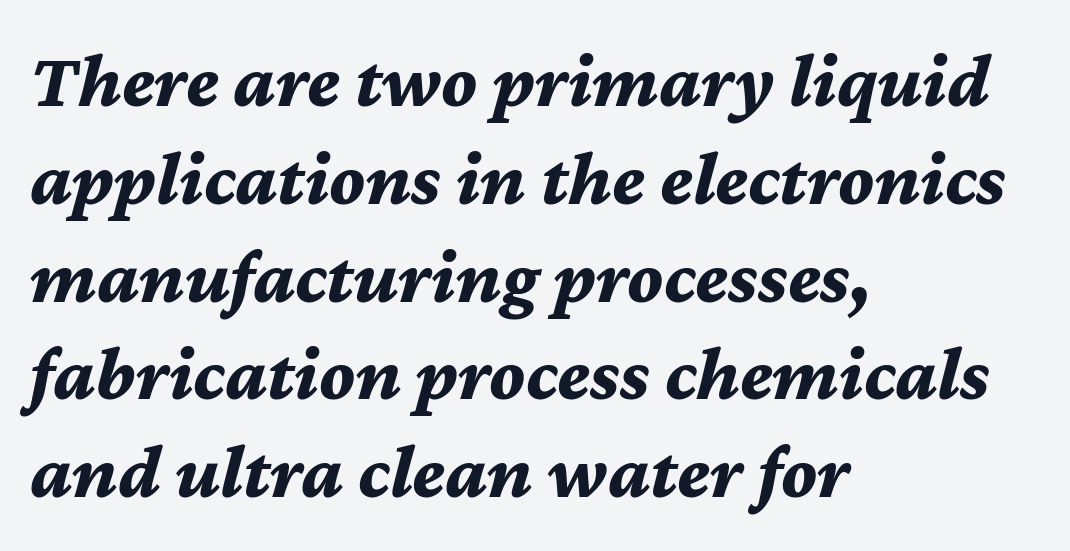
The image shows 77 px bold type, italic (leaning right); set left-aligned, normal line spacing (1.27x), normal letter spacing, not underlined; medium stroke contrast and a medium x-height.
